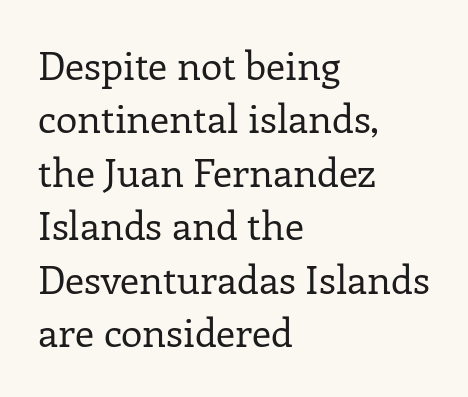
The image shows 39 px regular-weight serif type, upright; set left-aligned, normal line spacing (1.37x), normal letter spacing, not underlined; low stroke contrast and a medium x-height.
